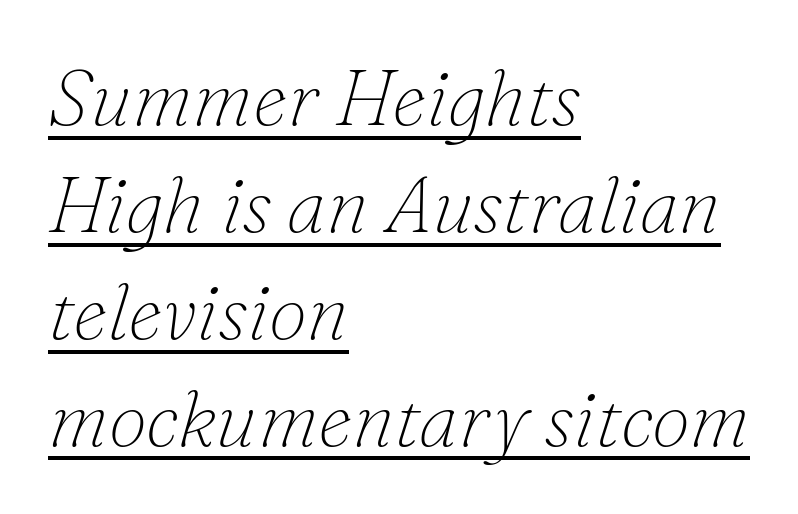
Q: Is the text bold? A: No.
Q: Is the text italic (slanted)? A: Yes, it leans right by about 16 degrees.
Q: Is the typeface a serif or a sans-serif typeface? A: Serif.
Q: Is the text underlined? A: Yes.
Q: How is the paragraph aligned? A: Left-aligned.
Q: Is the spacing between letters normal or unusually wide? A: Normal.
Q: Is the spacing between lines tight, normal or loose? A: Normal.
Q: Width (condensed, normal, or wide)? A: Normal.
Q: Stroke contrast? A: Low.
Q: x-height? A: Small.
Q: Monospaced? A: No.
